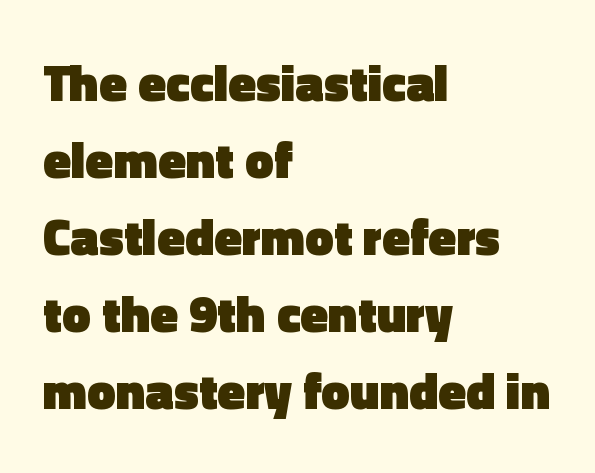
The image shows 51 px heavy sans-serif type, upright; set left-aligned, normal line spacing (1.51x), normal letter spacing, not underlined; a medium x-height.
